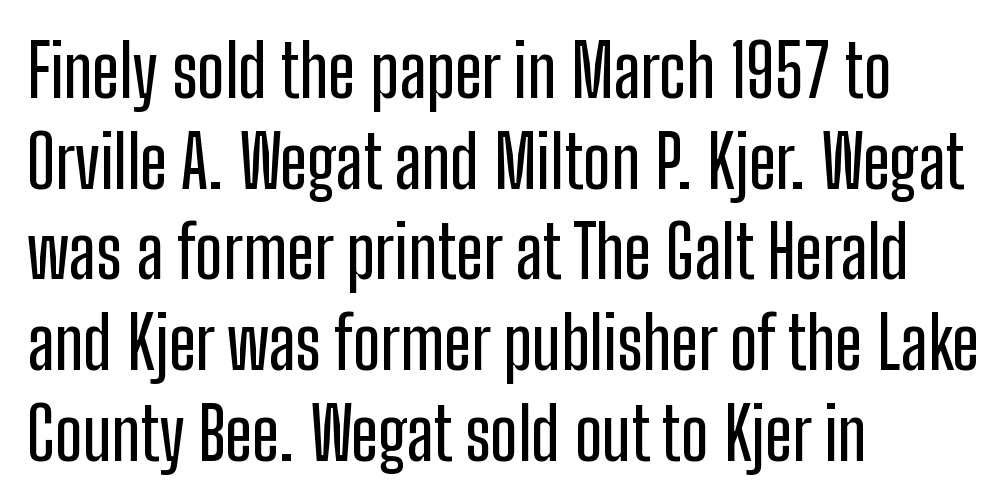
Alignment: flush left. Just letters on the line, the space beneath them empty. The passage shown is typed in a proportional face where columns would drift. Is the letter spacing exaggerated? No — it looks like the ordinary default.
